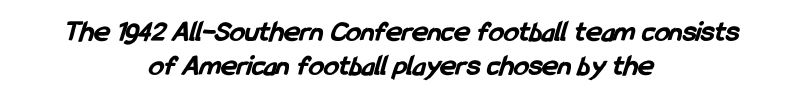
{"serif": "no", "bold": "yes", "weight": "bold", "width": "condensed", "stroke_contrast": "low", "x_height": "medium", "monospaced": "no", "underline": "no", "align": "center", "line_spacing": "tight", "line_spacing_ratio": 1.12, "letter_spacing": "normal", "letter_spacing_em": 0.0, "glyph_px": 30}
